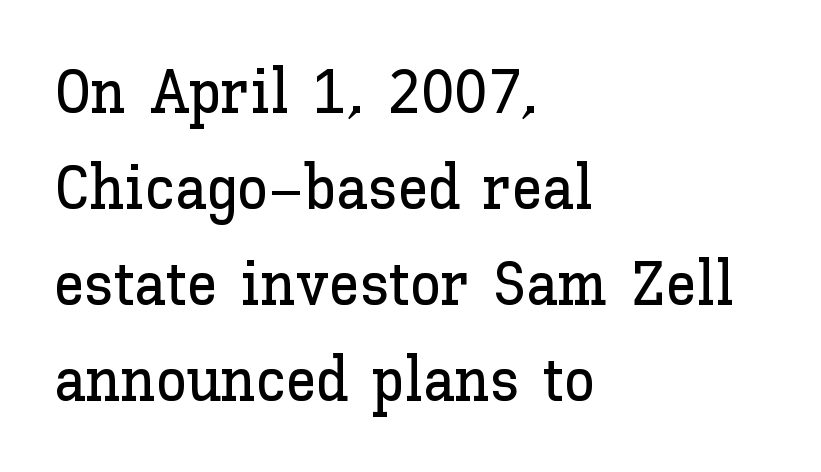
{"italic": "no", "width": "normal", "stroke_contrast": "low", "x_height": "medium", "monospaced": "no", "underline": "no", "align": "left", "line_spacing": "normal", "line_spacing_ratio": 1.55, "letter_spacing": "normal", "letter_spacing_em": 0.0, "glyph_px": 62}
